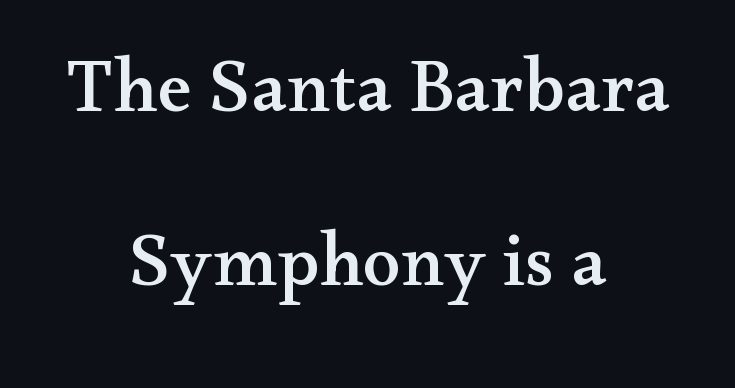
The image shows 76 px wide serif type, upright; set centered, loose line spacing (2.29x), normal letter spacing, not underlined; medium stroke contrast and a small x-height.
